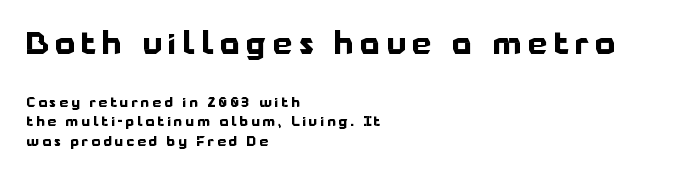
{"serif": "no", "italic": "no", "bold": "yes", "weight": "bold", "width": "normal", "stroke_contrast": "low", "x_height": "medium", "monospaced": "no", "underline": "no", "align": "left", "line_spacing": "normal", "line_spacing_ratio": 1.39, "letter_spacing": "wide", "letter_spacing_em": 0.21, "larger_block": "first", "size_ratio": 2.21, "glyph_px": 31}
